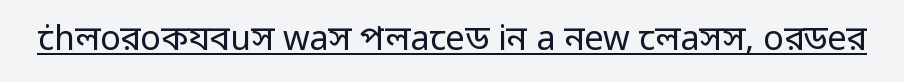
Letterform terminals end flat and unadorned throughout the passage. The rendered words wear a rule along their underside. Is this a fixed-width face? No — the glyphs have proportional, varying widths. The strokes are not fattened; the text isn't bold. Here the glyphs are tracked normally, forming tight word shapes.
